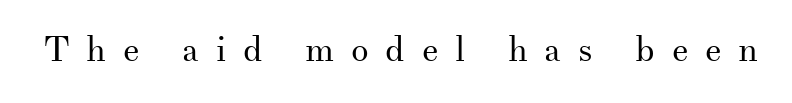
The image shows 35 px regular-weight serif type, upright; set unusually wide letter spacing (+0.48 em), not underlined; medium stroke contrast and a small x-height.
